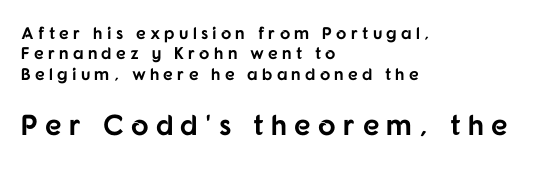
Between one letter and the next there's a generous, obvious gap. Reading top to bottom, the characters get bigger at the block break. Each line starts at the same left margin while the right side varies. Students, this is bold: see how much ink each stroke carries. A sans-serif font was chosen for this passage.
